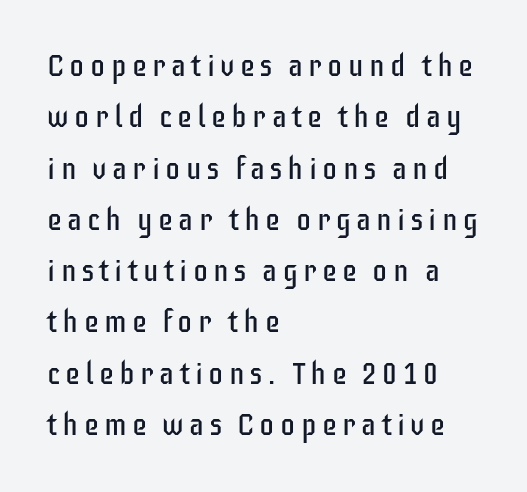
Check under the words: just untouched page. Upright lettering throughout. The rendering uses natural spacing where letterforms have individual widths. Stroke thickness stays within the range of a standard reading face or lighter. What kind of face is this? One without serifs — a sans. Each line starts at the same left margin while the right side varies.
